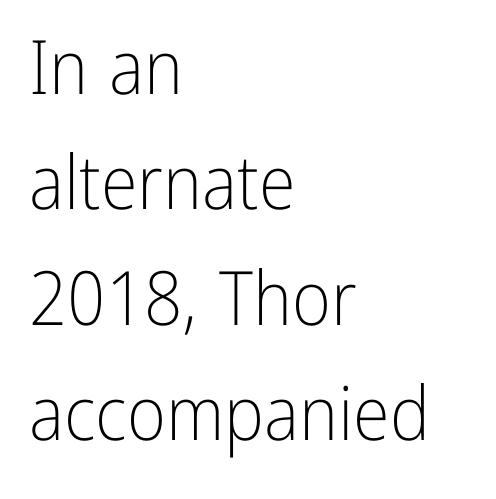
{"serif": "no", "italic": "no", "bold": "no", "weight": "light", "width": "condensed", "stroke_contrast": "low", "x_height": "medium", "monospaced": "no", "underline": "no", "align": "left", "line_spacing": "normal", "line_spacing_ratio": 1.54, "letter_spacing": "normal", "letter_spacing_em": 0.0, "glyph_px": 75}
